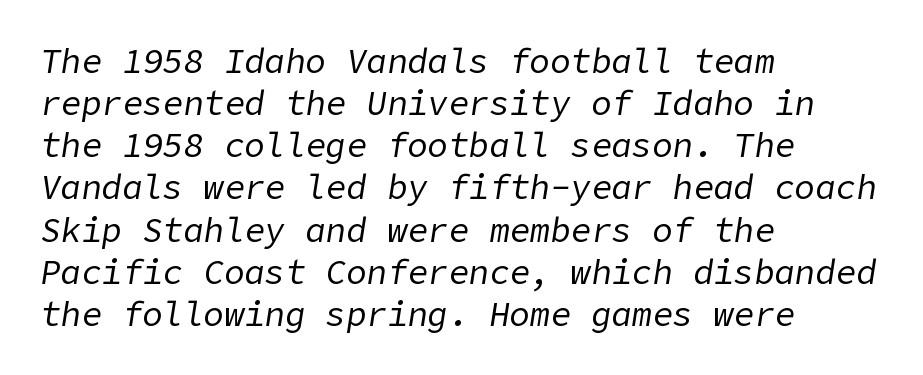
Each row of text sits above clean, open space. Caption: multi-line text, flush left, ragged right. Italic? Definitely — the glyphs are oblique. You could call the tracking neutral — neither tight nor loose.
